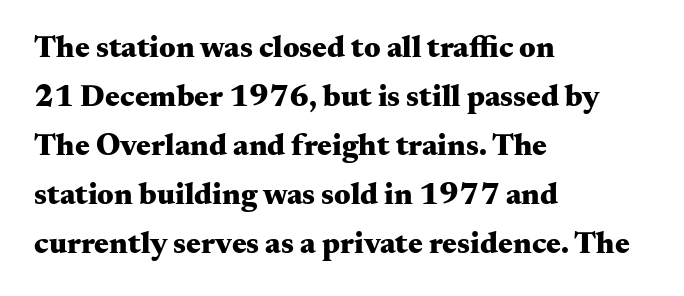
Compared with typical body copy, the letter spacing here is the same. The sample has been set heavy, in full bold. Layout note: lines flush left. Vertical spacing — default. No italicization has been applied; the sample stays upright.
